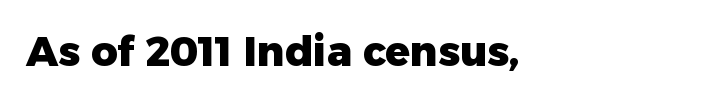
Layout note: lines flush left. Ordinary non-slanted type is in use. The rendering uses a bold face; every stroke is thick and dark. The rendering keeps characters at their native spacing. Here the designer chose a conventional face with non-uniform glyph widths.
